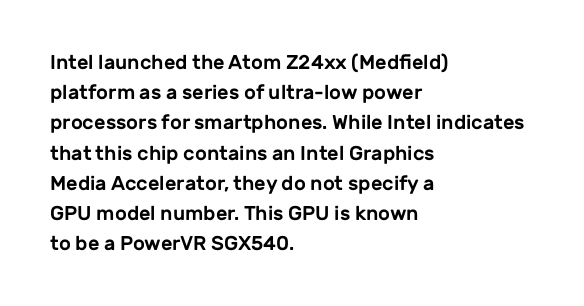
The image shows 20 px text type, upright; set left-aligned, normal line spacing (1.51x), normal letter spacing, not underlined.
